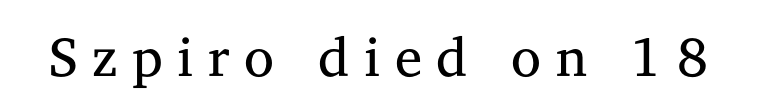
Q: Is the text bold? A: No.
Q: Is the text italic (slanted)? A: No, it is upright.
Q: Is the typeface a serif or a sans-serif typeface? A: Serif.
Q: Is the text underlined? A: No.
Q: Is the spacing between letters normal or unusually wide? A: Unusually wide.
Q: Width (condensed, normal, or wide)? A: Normal.
Q: Stroke contrast? A: Medium.
Q: x-height? A: Medium.
Q: Monospaced? A: No.
